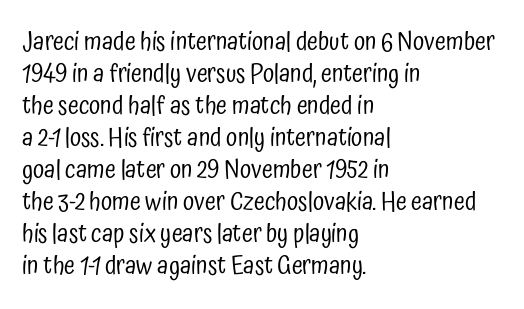
The image shows 25 px text type, upright; set left-aligned, normal line spacing (1.28x), normal letter spacing, not underlined.
